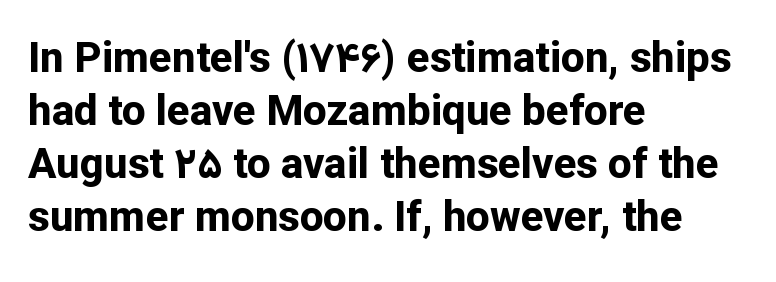
The image shows 42 px bold sans-serif type, upright; set left-aligned, normal line spacing (1.26x), normal letter spacing, not underlined; low stroke contrast and a medium x-height.
